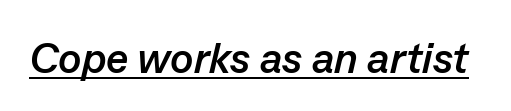
The image shows 43 px semibold type, italic (leaning right); set normal letter spacing, underlined; low stroke contrast and a medium x-height.
